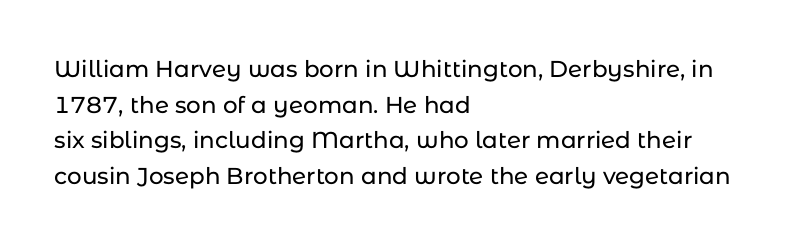
Q: Is the text italic (slanted)? A: No, it is upright.
Q: Is the text underlined? A: No.
Q: How is the paragraph aligned? A: Left-aligned.
Q: Is the spacing between letters normal or unusually wide? A: Normal.
Q: Is the spacing between lines tight, normal or loose? A: Normal.
